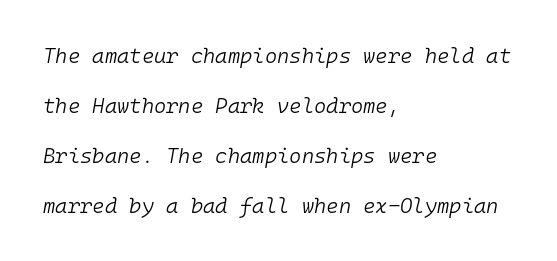
{"italic": "yes", "lean": "right", "slant_degrees": 10, "bold": "no", "underline": "no", "align": "left", "line_spacing": "loose", "line_spacing_ratio": 2.38, "letter_spacing": "normal", "letter_spacing_em": 0.0, "glyph_px": 21}
